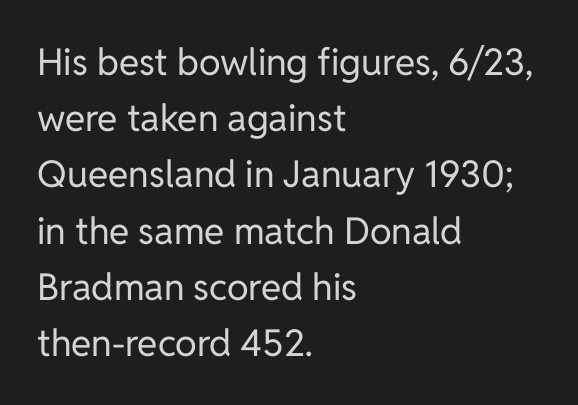
{"serif": "no", "italic": "no", "bold": "no", "weight": "regular", "width": "normal", "stroke_contrast": "low", "x_height": "medium", "monospaced": "no", "underline": "no", "align": "left", "line_spacing": "normal", "line_spacing_ratio": 1.52, "letter_spacing": "normal", "letter_spacing_em": 0.0, "glyph_px": 37}
